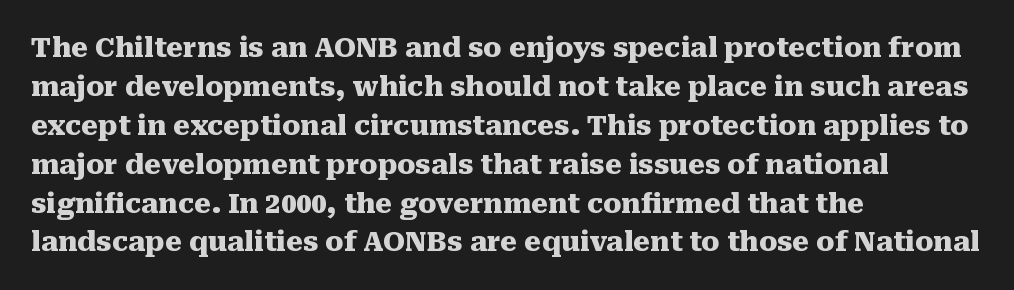
Q: Is the text bold? A: Yes.
Q: Is the text italic (slanted)? A: No, it is upright.
Q: Is the text underlined? A: No.
Q: How is the paragraph aligned? A: Left-aligned.
Q: Is the spacing between letters normal or unusually wide? A: Normal.
Q: Is the spacing between lines tight, normal or loose? A: Normal.
